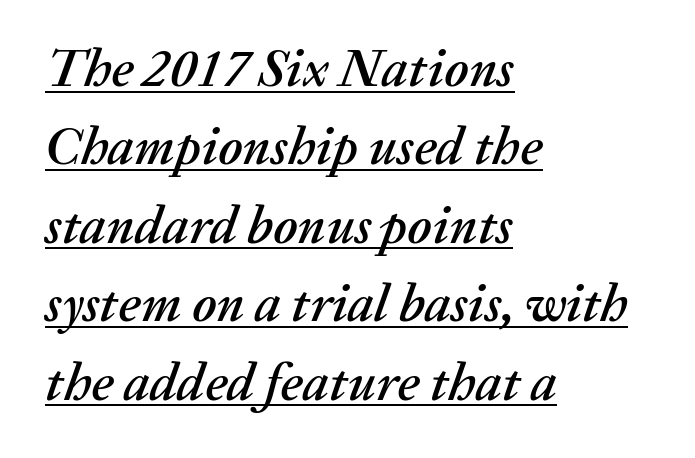
{"italic": "yes", "lean": "right", "slant_degrees": 20, "width": "normal", "stroke_contrast": "medium", "x_height": "medium", "monospaced": "no", "underline": "yes", "align": "left", "line_spacing": "normal", "line_spacing_ratio": 1.48, "letter_spacing": "normal", "letter_spacing_em": 0.0, "glyph_px": 53}
